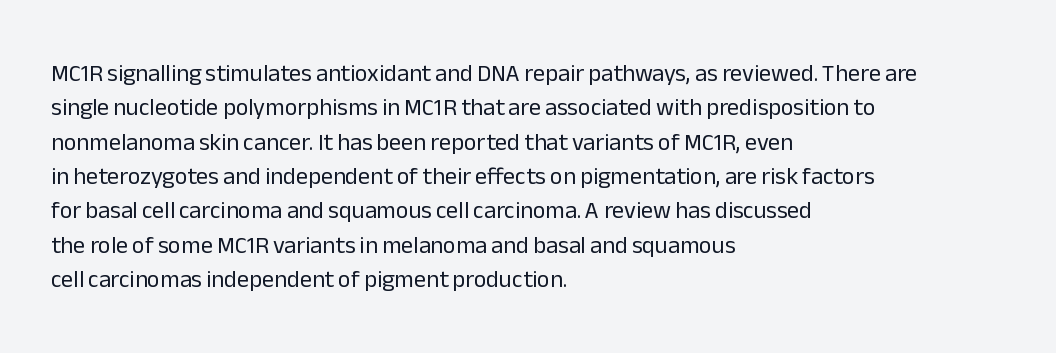
The image shows 24 px text type, upright; set left-aligned, normal line spacing (1.43x), normal letter spacing, not underlined.
